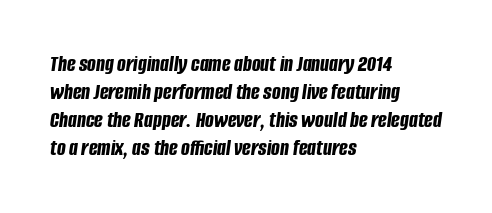
The image shows 23 px bold type, italic (leaning right); set left-aligned, line spacing 1.22x, normal letter spacing, not underlined.
